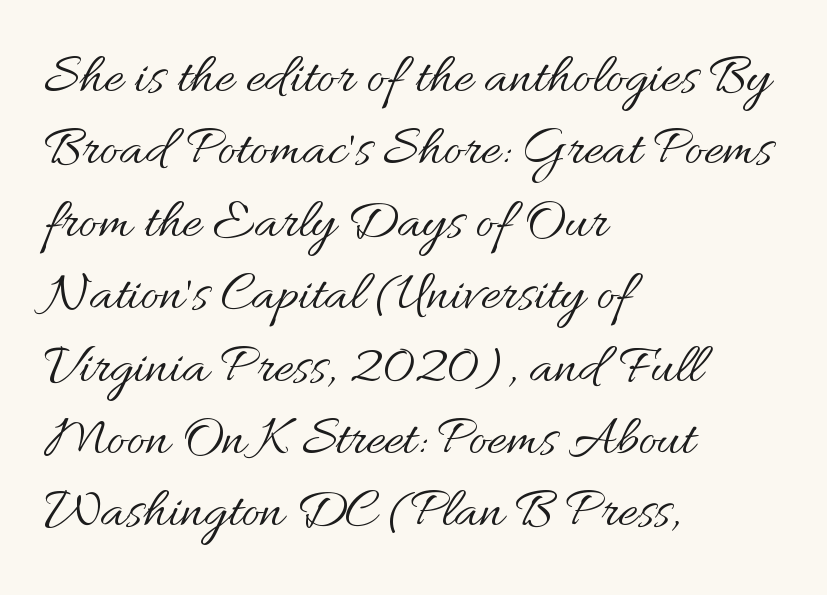
The image shows 57 px regular-weight type; set left-aligned, normal line spacing (1.27x), normal letter spacing, not underlined; medium stroke contrast and a small x-height.
